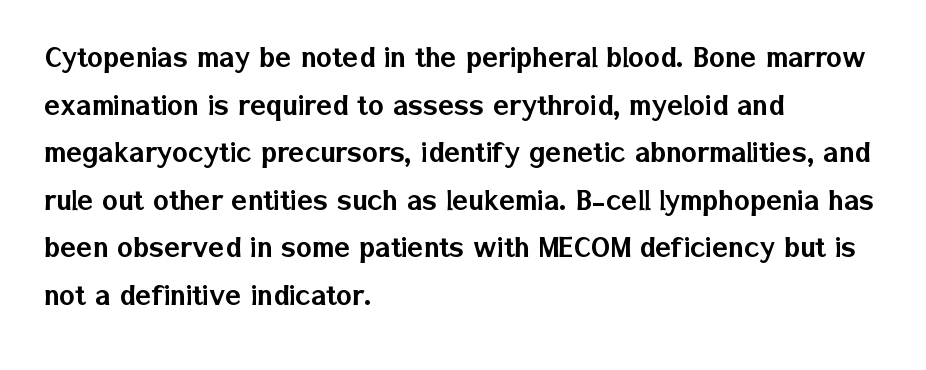
Q: Is the text italic (slanted)? A: No, it is upright.
Q: Is the typeface a serif or a sans-serif typeface? A: Sans-serif.
Q: Is the text underlined? A: No.
Q: How is the paragraph aligned? A: Left-aligned.
Q: Is the spacing between letters normal or unusually wide? A: Normal.
Q: Is the spacing between lines tight, normal or loose? A: Normal.
Q: Width (condensed, normal, or wide)? A: Normal.
Q: Stroke contrast? A: Low.
Q: x-height? A: Medium.
Q: Monospaced? A: No.
